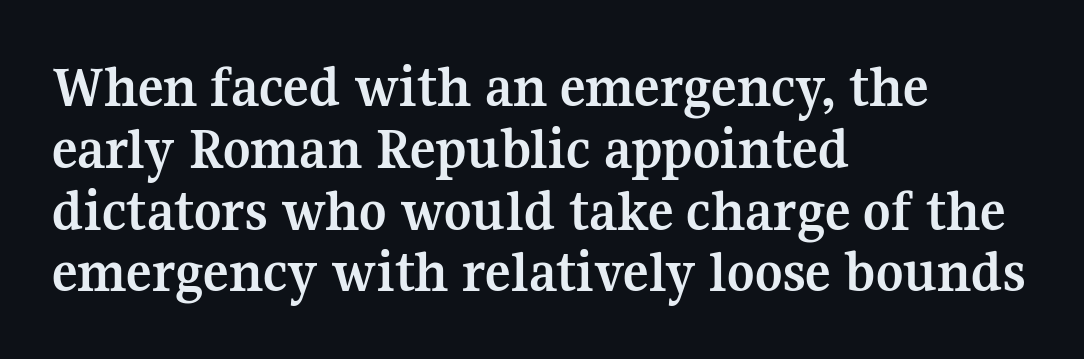
{"serif": "yes", "italic": "no", "bold": "yes", "weight": "semibold", "width": "normal", "stroke_contrast": "medium", "x_height": "medium", "monospaced": "no", "underline": "no", "align": "left", "line_spacing": "tight", "line_spacing_ratio": 1.03, "letter_spacing": "normal", "letter_spacing_em": 0.0, "glyph_px": 60}
